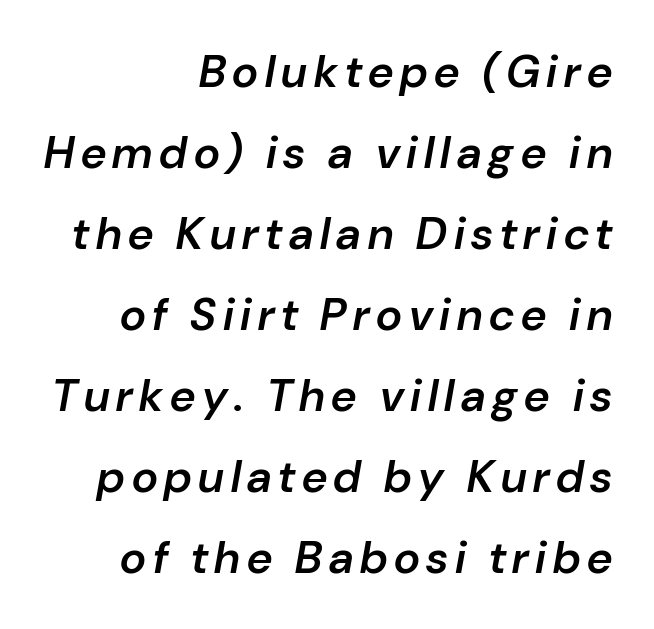
{"italic": "yes", "lean": "right", "slant_degrees": 10, "bold": "semi", "weight": "semibold", "width": "normal", "stroke_contrast": "low", "x_height": "medium", "monospaced": "no", "underline": "no", "align": "right", "line_spacing_ratio": 1.8, "glyph_px": 45}
